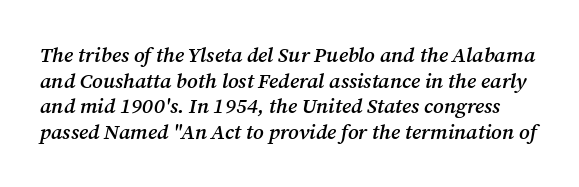
The image shows 21 px text type, italic (leaning right); set line spacing 1.22x, normal letter spacing, not underlined.
